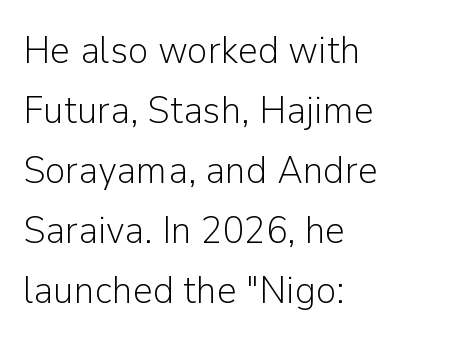
{"serif": "no", "italic": "no", "bold": "no", "weight": "light", "width": "normal", "stroke_contrast": "low", "x_height": "medium", "monospaced": "no", "underline": "no", "align": "left", "line_spacing": "normal", "line_spacing_ratio": 1.54, "letter_spacing": "normal", "letter_spacing_em": 0.0, "glyph_px": 39}
